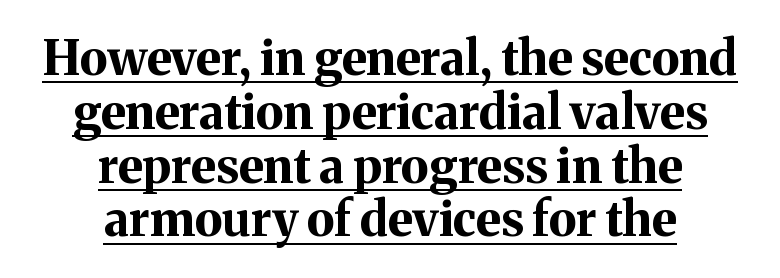
{"serif": "yes", "italic": "no", "bold": "yes", "weight": "bold", "width": "normal", "stroke_contrast": "medium", "x_height": "medium", "monospaced": "no", "underline": "yes", "align": "center", "line_spacing": "tight", "line_spacing_ratio": 1.12, "letter_spacing": "normal", "letter_spacing_em": 0.0, "glyph_px": 48}
